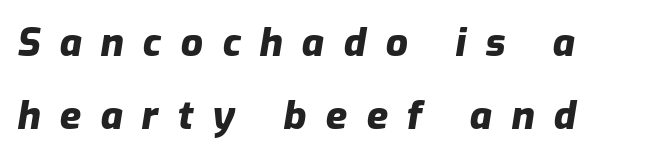
Display-style spreading of the glyphs; the letterfit is very open. The face used here has the dense, thick strokes of a bold. This sample has the flowing, uneven cadence of proportional lettering. Clear beneath every line of the passage.
